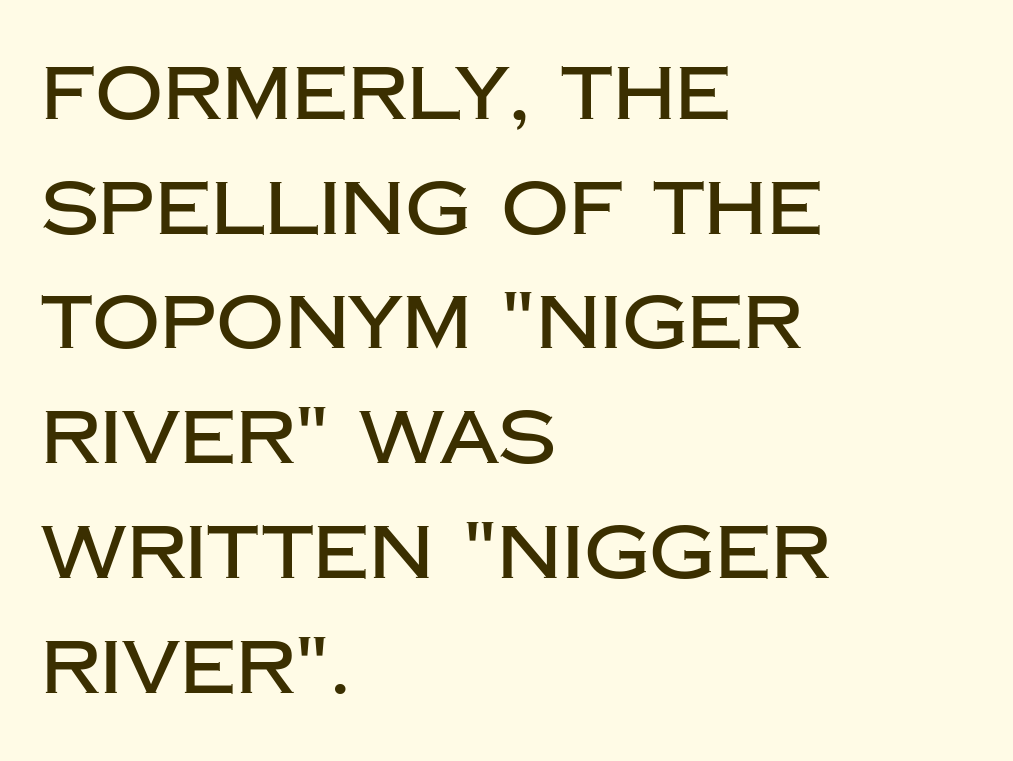
These lines were composed using upright roman letters. The paragraph shown leans on its left margin. The face used here is proportionally spaced, like ordinary book or web type. The words here are not underlined. The rendering uses a moderate line-height, typical for paragraphs. The passage shown is typeset with a sans-serif family.
